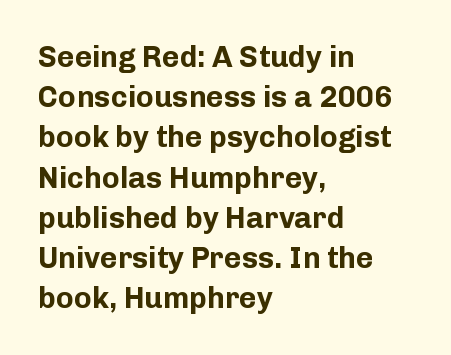
The image shows 30 px bold sans-serif type, upright; set left-aligned, normal line spacing (1.34x), normal letter spacing, not underlined; low stroke contrast and a medium x-height.
